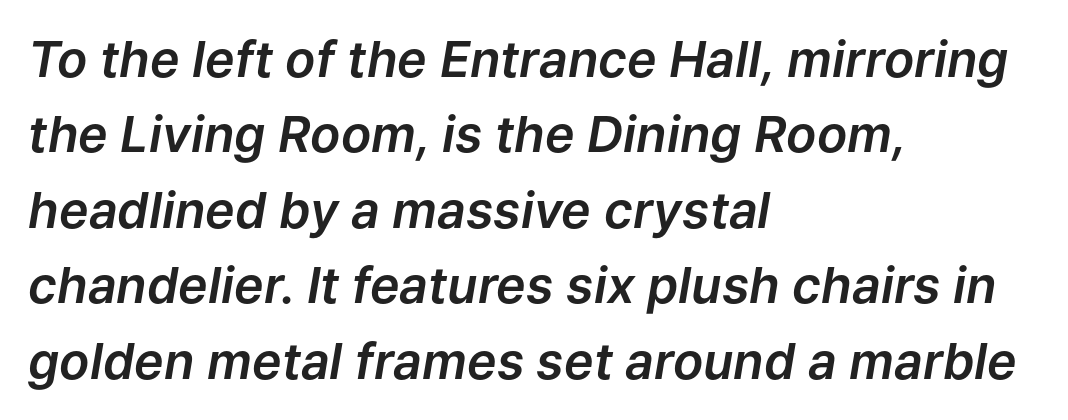
Q: Is the text italic (slanted)? A: Yes, it leans right by about 9 degrees.
Q: Is the text underlined? A: No.
Q: How is the paragraph aligned? A: Left-aligned.
Q: Is the spacing between letters normal or unusually wide? A: Normal.
Q: Is the spacing between lines tight, normal or loose? A: Normal.
Q: Width (condensed, normal, or wide)? A: Normal.
Q: Stroke contrast? A: Low.
Q: x-height? A: Medium.
Q: Monospaced? A: No.
